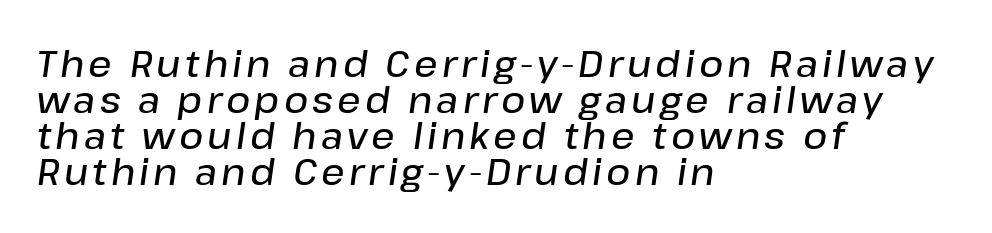
The image shows 37 px semibold type, italic (leaning right); set left-aligned, tight line spacing (0.97x), not underlined; low stroke contrast and a medium x-height.
